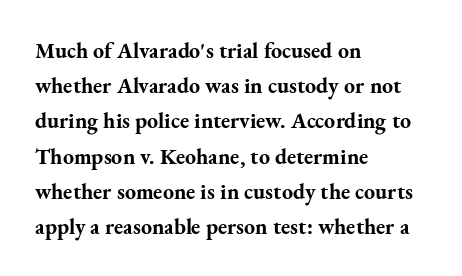
{"italic": "no", "bold": "yes", "underline": "no", "align": "left", "line_spacing": "normal", "line_spacing_ratio": 1.6, "letter_spacing": "normal", "letter_spacing_em": 0.0, "glyph_px": 22}
